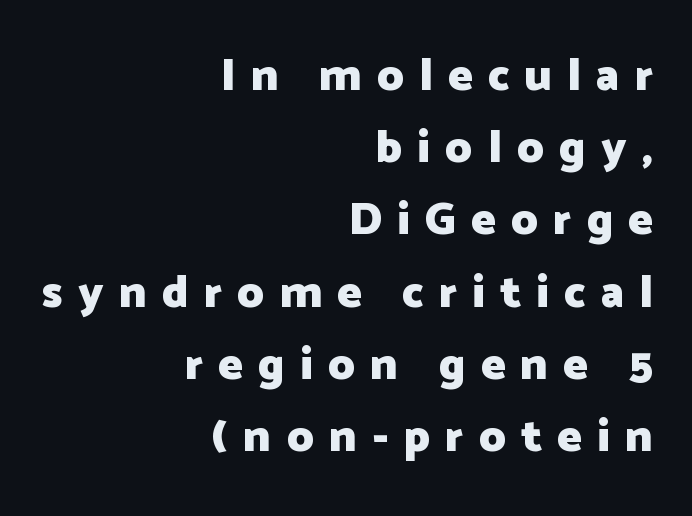
The image shows 46 px heavy sans-serif type, upright; set right-aligned, normal line spacing (1.57x), unusually wide letter spacing (+0.33 em), not underlined; low stroke contrast and a medium x-height.
